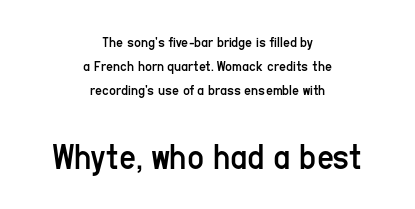
{"serif": "no", "italic": "no", "bold": "no", "weight": "regular", "width": "condensed", "stroke_contrast": "low", "x_height": "medium", "monospaced": "no", "underline": "no", "align": "center", "line_spacing": "normal", "line_spacing_ratio": 1.6, "letter_spacing": "normal", "letter_spacing_em": 0.0, "larger_block": "second", "size_ratio": 2.47, "glyph_px": 37}
